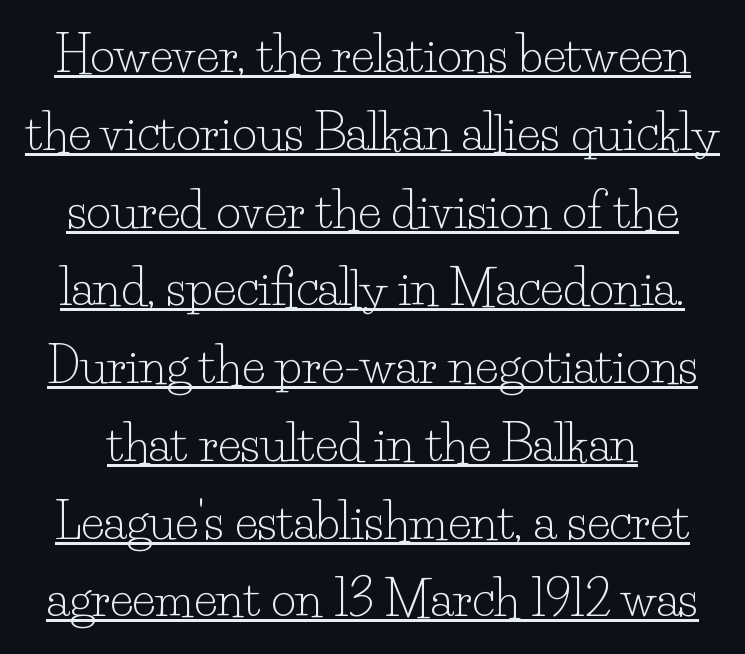
{"serif": "yes", "italic": "no", "bold": "no", "weight": "light", "width": "normal", "stroke_contrast": "low", "x_height": "small", "monospaced": "no", "underline": "yes", "line_spacing": "normal", "line_spacing_ratio": 1.62, "letter_spacing": "normal", "letter_spacing_em": 0.0, "glyph_px": 48}
